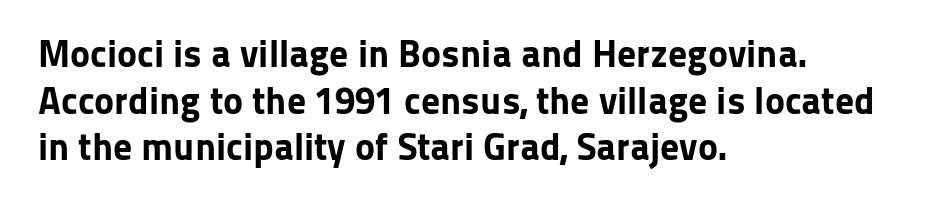
Q: Is the text bold? A: Yes.
Q: Is the text italic (slanted)? A: No, it is upright.
Q: Is the typeface a serif or a sans-serif typeface? A: Sans-serif.
Q: Is the text underlined? A: No.
Q: How is the paragraph aligned? A: Left-aligned.
Q: Is the spacing between letters normal or unusually wide? A: Normal.
Q: Width (condensed, normal, or wide)? A: Normal.
Q: Stroke contrast? A: Low.
Q: x-height? A: Medium.
Q: Monospaced? A: No.
